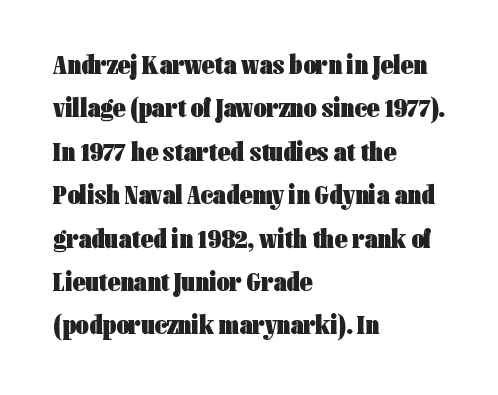
Q: Is the text bold? A: Yes.
Q: Is the text italic (slanted)? A: No, it is upright.
Q: Is the typeface a serif or a sans-serif typeface? A: Sans-serif.
Q: Is the text underlined? A: No.
Q: How is the paragraph aligned? A: Left-aligned.
Q: Is the spacing between letters normal or unusually wide? A: Normal.
Q: Is the spacing between lines tight, normal or loose? A: Normal.
Q: Width (condensed, normal, or wide)? A: Condensed.
Q: Stroke contrast? A: Low.
Q: x-height? A: Medium.
Q: Monospaced? A: No.
